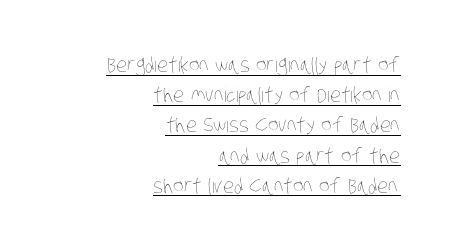
Q: Is the text bold? A: No.
Q: Is the text underlined? A: Yes.
Q: How is the paragraph aligned? A: Right-aligned.
Q: Is the spacing between letters normal or unusually wide? A: Normal.
Q: Is the spacing between lines tight, normal or loose? A: Normal.
